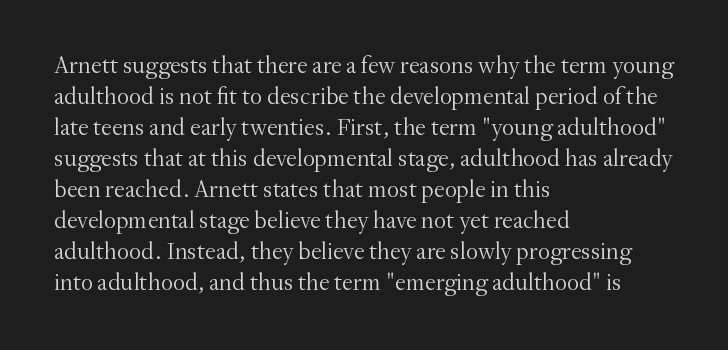
Q: Is the text bold? A: No.
Q: Is the text italic (slanted)? A: No, it is upright.
Q: Is the text underlined? A: No.
Q: How is the paragraph aligned? A: Left-aligned.
Q: Is the spacing between letters normal or unusually wide? A: Normal.
Q: Is the spacing between lines tight, normal or loose? A: Normal.
